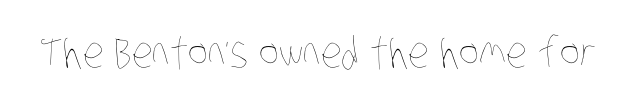
Heaviness? Minimal to ordinary, like unemphasized prose. Check the space under the baseline: it is left empty. The passage shown has conventional tracking throughout. The face used here is proportionally spaced, like ordinary book or web type.
